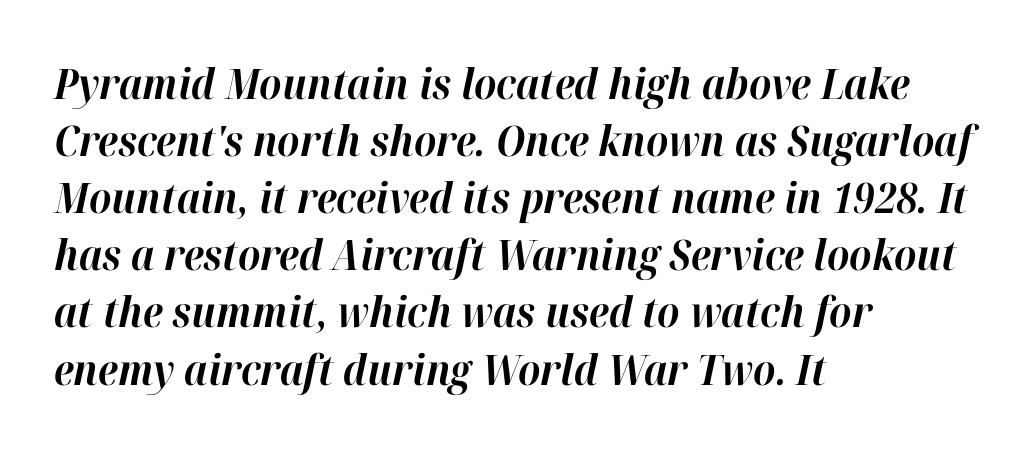
Q: Is the text bold? A: Yes.
Q: Is the text italic (slanted)? A: Yes, it leans right by about 12 degrees.
Q: Is the text underlined? A: No.
Q: How is the paragraph aligned? A: Left-aligned.
Q: Is the spacing between letters normal or unusually wide? A: Normal.
Q: Is the spacing between lines tight, normal or loose? A: Normal.
Q: Width (condensed, normal, or wide)? A: Normal.
Q: Stroke contrast? A: High.
Q: x-height? A: Medium.
Q: Monospaced? A: No.
